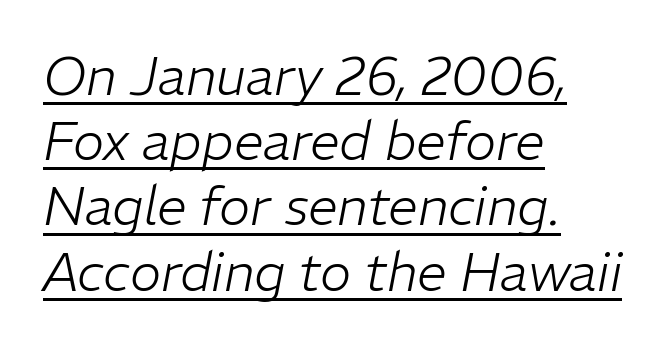
Q: Is the text bold? A: No.
Q: Is the text italic (slanted)? A: Yes, it leans right by about 11 degrees.
Q: Is the text underlined? A: Yes.
Q: How is the paragraph aligned? A: Left-aligned.
Q: Is the spacing between letters normal or unusually wide? A: Normal.
Q: Width (condensed, normal, or wide)? A: Normal.
Q: Stroke contrast? A: Low.
Q: x-height? A: Medium.
Q: Monospaced? A: No.
